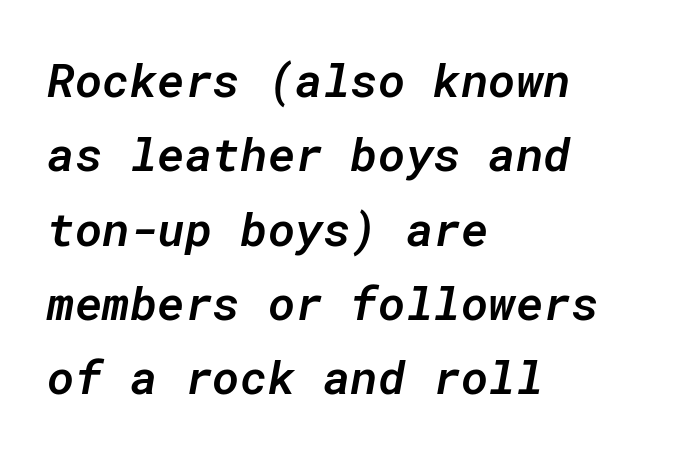
{"italic": "yes", "lean": "right", "slant_degrees": 10, "bold": "semi", "weight": "semibold", "width": "normal", "stroke_contrast": "low", "x_height": "medium", "monospaced": "yes", "underline": "no", "align": "left", "line_spacing": "normal", "line_spacing_ratio": 1.58, "letter_spacing": "normal", "letter_spacing_em": 0.0, "glyph_px": 47}
